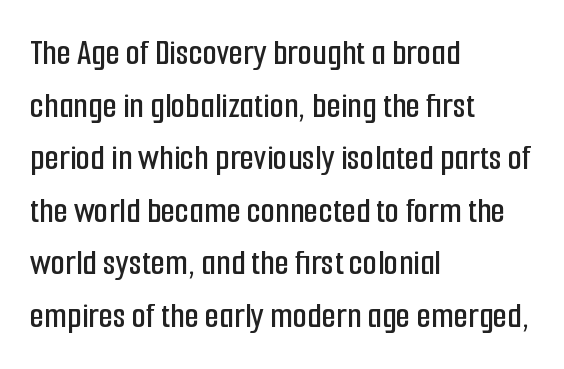
Character widths vary here, with narrow letters taking less room than wide ones. The designer left line spacing at the default. This sample is left-justified, so line endings fall wherever the words run out. No extra tracking has been applied to these lines.
